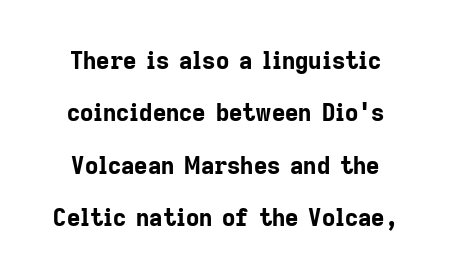
Q: Is the text bold? A: Yes.
Q: Is the text italic (slanted)? A: No, it is upright.
Q: Is the text underlined? A: No.
Q: Is the spacing between letters normal or unusually wide? A: Normal.
Q: Is the spacing between lines tight, normal or loose? A: Loose.
